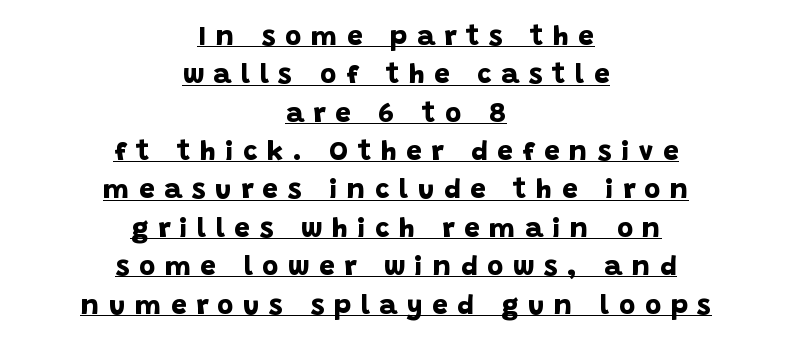
The image shows 28 px bold sans-serif type; set centered, normal line spacing (1.37x), unusually wide letter spacing (+0.34 em), underlined; low stroke contrast and a large x-height.
